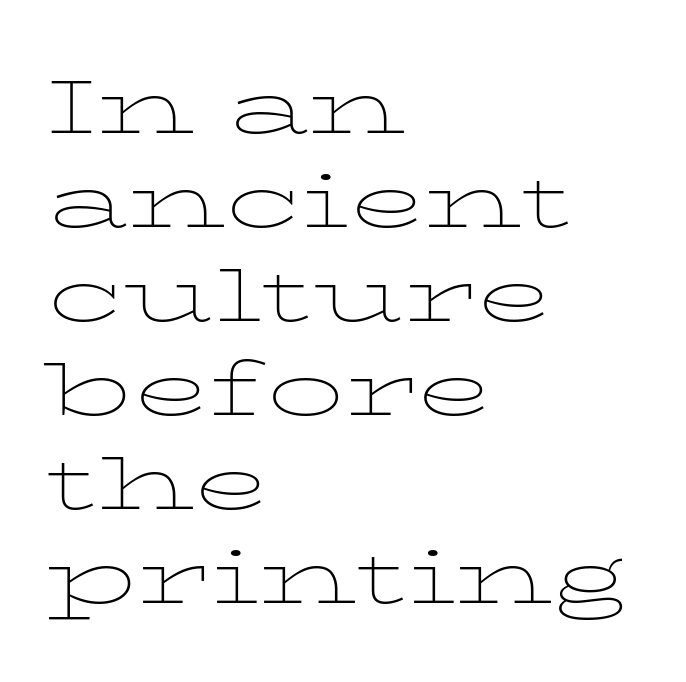
Q: Is the text bold? A: No.
Q: Is the text italic (slanted)? A: No, it is upright.
Q: Is the typeface a serif or a sans-serif typeface? A: Serif.
Q: Is the text underlined? A: No.
Q: How is the paragraph aligned? A: Left-aligned.
Q: Is the spacing between letters normal or unusually wide? A: Normal.
Q: Width (condensed, normal, or wide)? A: Wide.
Q: Stroke contrast? A: Low.
Q: x-height? A: Medium.
Q: Monospaced? A: No.
